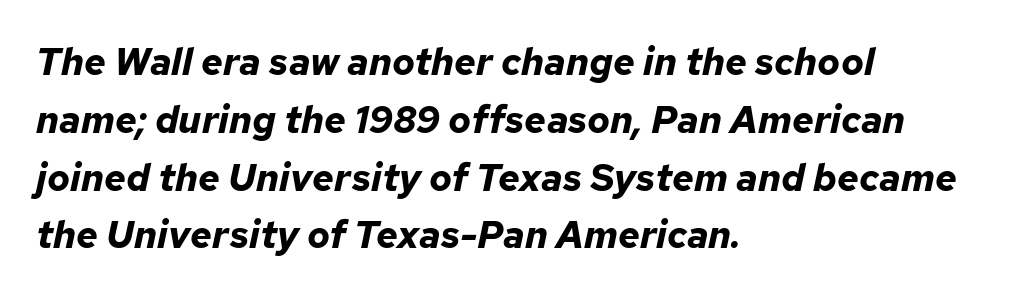
The image shows 38 px bold type, italic (leaning right); set left-aligned, normal line spacing (1.52x), normal letter spacing, not underlined; low stroke contrast and a medium x-height.
